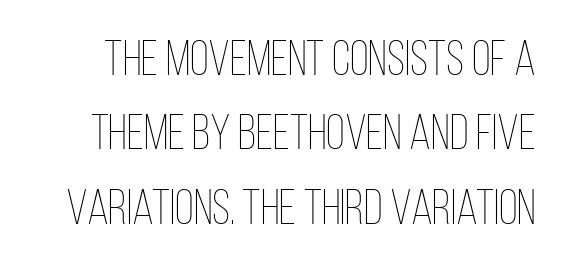
The image shows 49 px thin, condensed type, upright; set normal line spacing (1.52x), normal letter spacing, not underlined; low stroke contrast and a large x-height.
